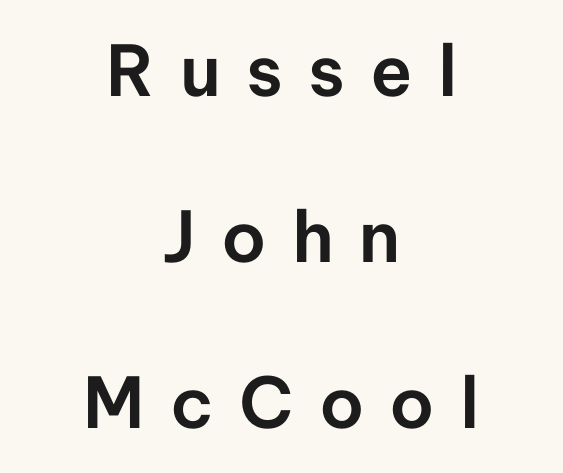
The image shows 70 px sans-serif type, upright; set centered, loose line spacing (2.37x), unusually wide letter spacing (+0.36 em), not underlined; low stroke contrast and a medium x-height.
